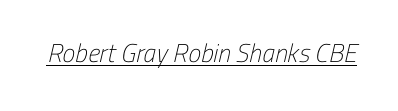
A baseline rule has been typeset under these characters. A quiet, ordinary-to-light weight characterises the typeface. The face used here is rendered with its standard letterfit.
